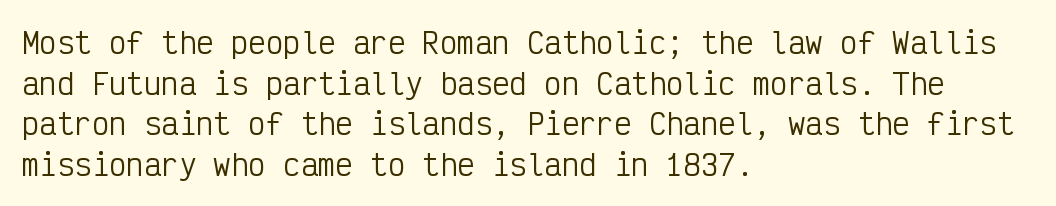
The image shows 29 px regular-weight, condensed sans-serif type, upright, monospaced; set left-aligned, normal line spacing (1.4x), normal letter spacing, not underlined; low stroke contrast and a medium x-height.
